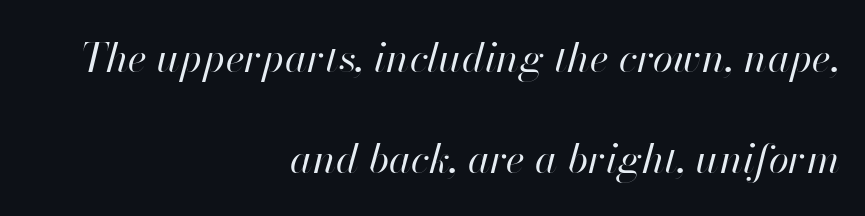
The image shows 41 px regular-weight type, italic (leaning right); set right-aligned, loose line spacing (2.47x), normal letter spacing, not underlined; high stroke contrast and a small x-height.
